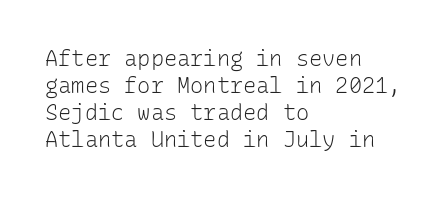
{"italic": "no", "bold": "no", "underline": "no", "align": "left", "line_spacing_ratio": 1.23, "letter_spacing": "normal", "letter_spacing_em": 0.0, "glyph_px": 22}
